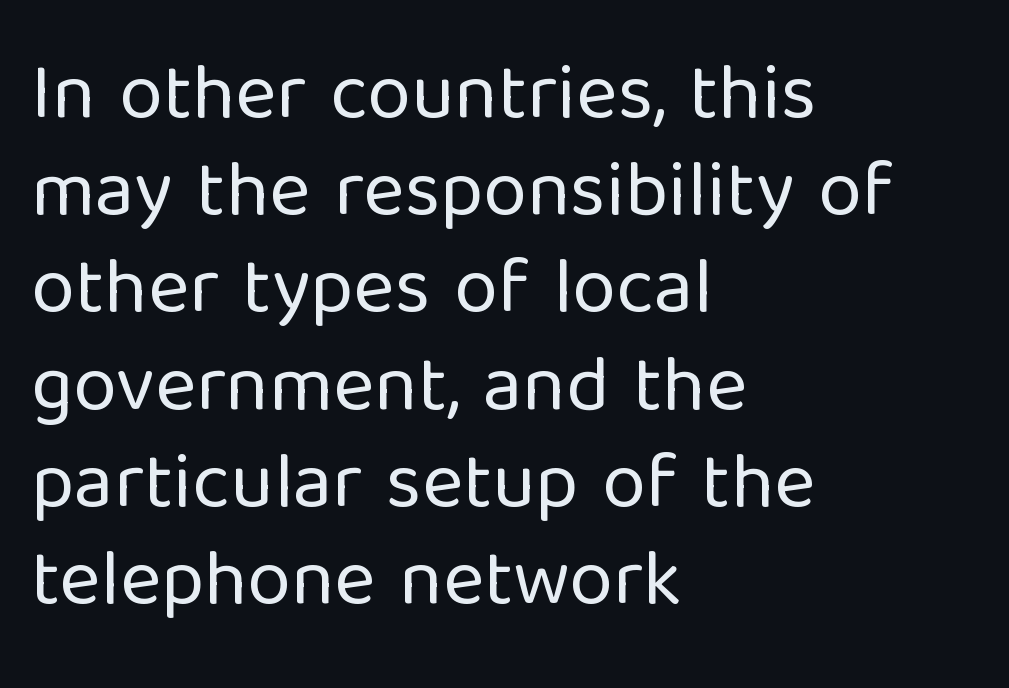
Every stem runs plumb, perpendicular to the baseline. Every row of glyphs begins at an identical x-position on the left. The text was rendered using a sans face with plain stroke endings. Heaviness? Minimal to ordinary, like unemphasized prose. Type without underlining. Between one letter and the next there's only the usual sliver of space.
